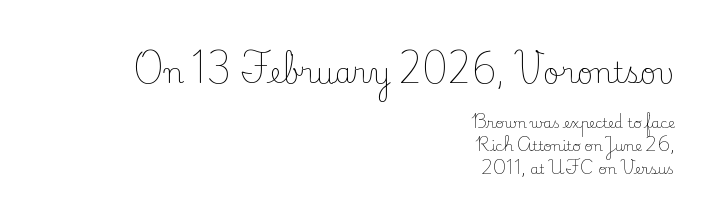
The image shows 28 px light serif type, upright; set right-aligned, normal line spacing (1.61x), normal letter spacing, not underlined; the first (top) block is 2.0x larger; low stroke contrast and a small x-height.
